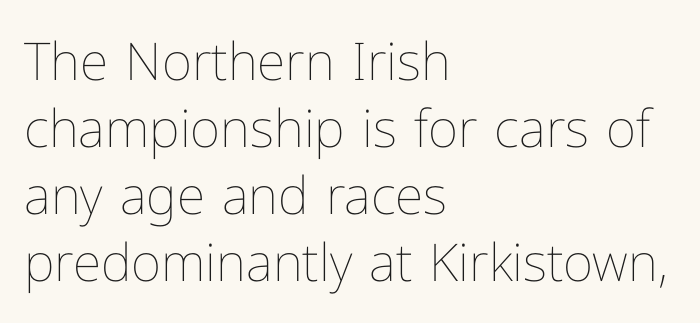
Q: Is the text bold? A: No.
Q: Is the text italic (slanted)? A: No, it is upright.
Q: Is the text underlined? A: No.
Q: How is the paragraph aligned? A: Left-aligned.
Q: Is the spacing between letters normal or unusually wide? A: Normal.
Q: Is the spacing between lines tight, normal or loose? A: Normal.
Q: Width (condensed, normal, or wide)? A: Normal.
Q: Stroke contrast? A: Low.
Q: x-height? A: Medium.
Q: Monospaced? A: No.
